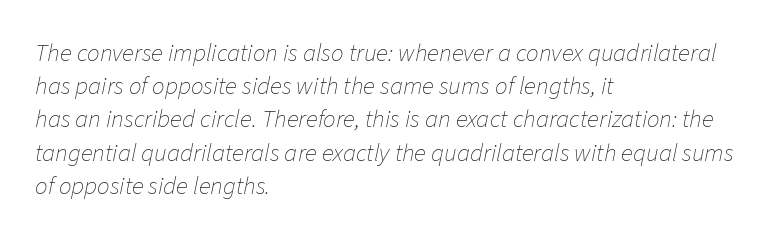
The letters look calm and open, with moderate or lighter stems. The passage shown has conventional tracking throughout. These lines were composed using italics. A bare baseline throughout the passage. Leading: standard. Where is the straight margin? On the left.
